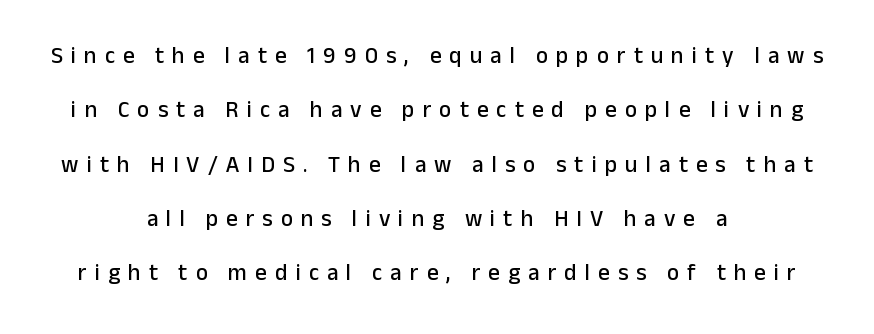
{"italic": "no", "underline": "no", "align": "center", "line_spacing": "loose", "line_spacing_ratio": 2.36, "letter_spacing": "wide", "letter_spacing_em": 0.35, "glyph_px": 23}
